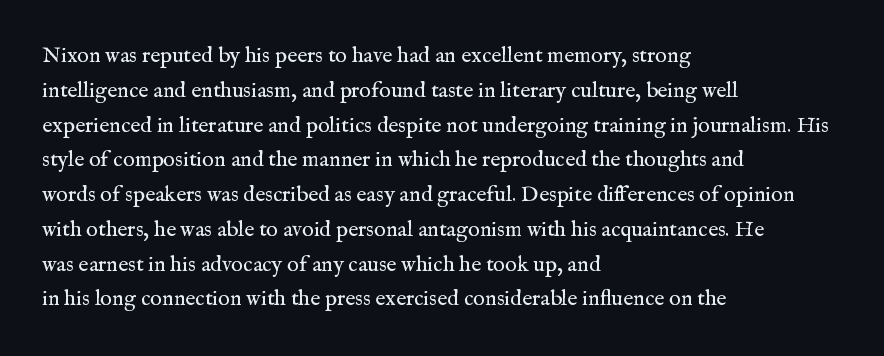
{"italic": "no", "bold": "no", "underline": "no", "align": "left", "line_spacing": "normal", "line_spacing_ratio": 1.58, "letter_spacing": "normal", "letter_spacing_em": 0.0, "glyph_px": 22}
